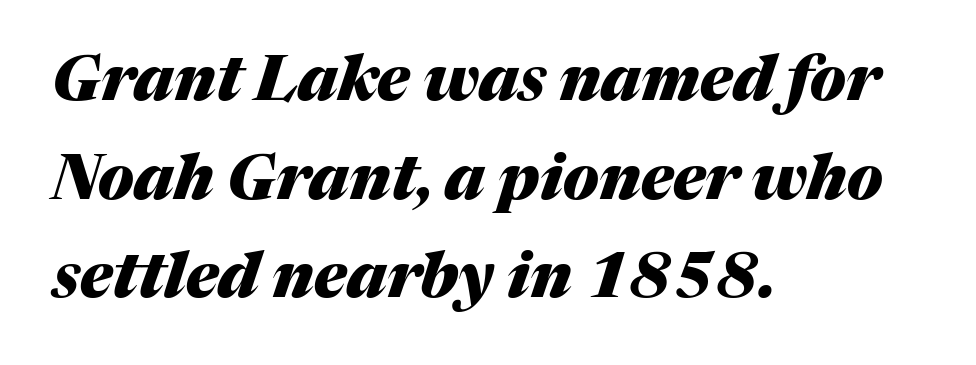
The image shows 62 px heavy type, italic (leaning right); set left-aligned, normal line spacing (1.59x), normal letter spacing, not underlined; medium stroke contrast and a medium x-height.
